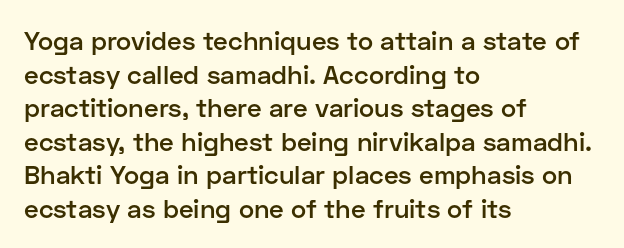
{"italic": "no", "bold": "semi", "underline": "no", "align": "left", "line_spacing": "normal", "line_spacing_ratio": 1.29, "letter_spacing": "normal", "letter_spacing_em": 0.0, "glyph_px": 26}
